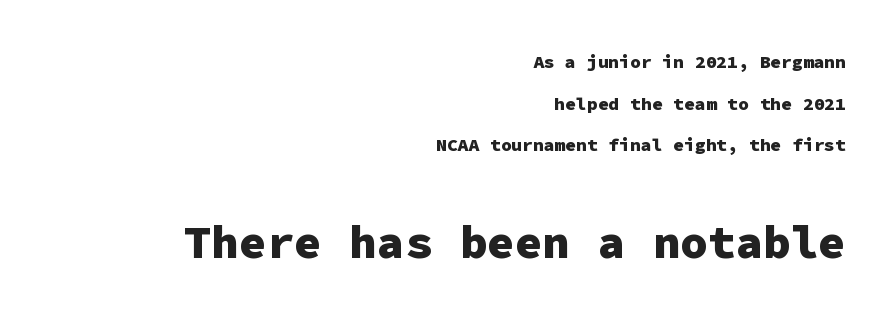
{"serif": "no", "italic": "no", "bold": "yes", "weight": "heavy", "width": "normal", "stroke_contrast": "low", "x_height": "medium", "monospaced": "yes", "underline": "no", "align": "right", "line_spacing": "loose", "line_spacing_ratio": 2.31, "letter_spacing": "normal", "letter_spacing_em": 0.0, "larger_block": "second", "size_ratio": 2.56, "glyph_px": 46}
